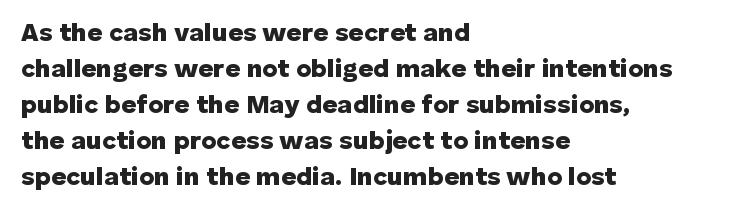
Weight: bold. Inter-character spacing is left at the font's built-in metrics. Check the space under the baseline: it is left empty. These lines sit exactly where default settings would place them. Compared with a centered layout, this one pins lines to the left instead.
